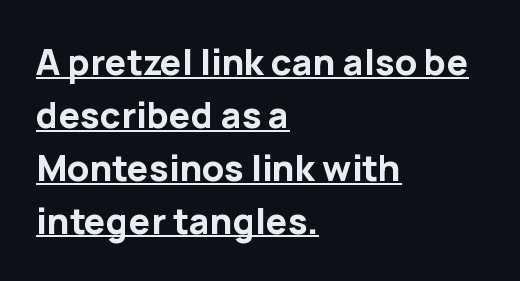
{"serif": "no", "italic": "no", "bold": "yes", "weight": "bold", "width": "normal", "stroke_contrast": "low", "x_height": "medium", "monospaced": "no", "underline": "yes", "align": "left", "line_spacing": "normal", "line_spacing_ratio": 1.47, "letter_spacing": "normal", "letter_spacing_em": 0.0, "glyph_px": 36}
